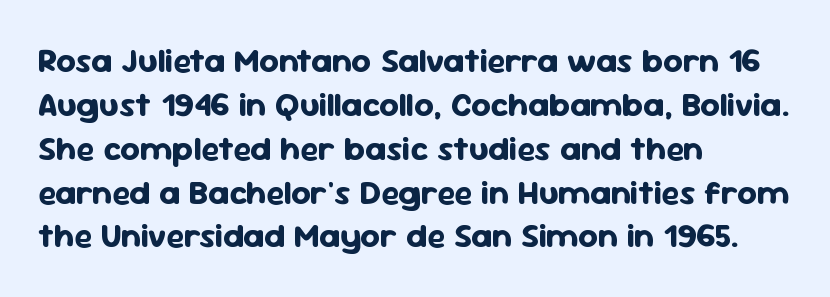
The lettering holds an erect, upright posture throughout. Typesetter's note: full bold, strokes at maximum text heaviness. A student would call this left alignment; a typographer would say flush left, rag right. Do the characters align in a grid? No, the font is proportional. Students, observe: this is what conventionally led text looks like.
